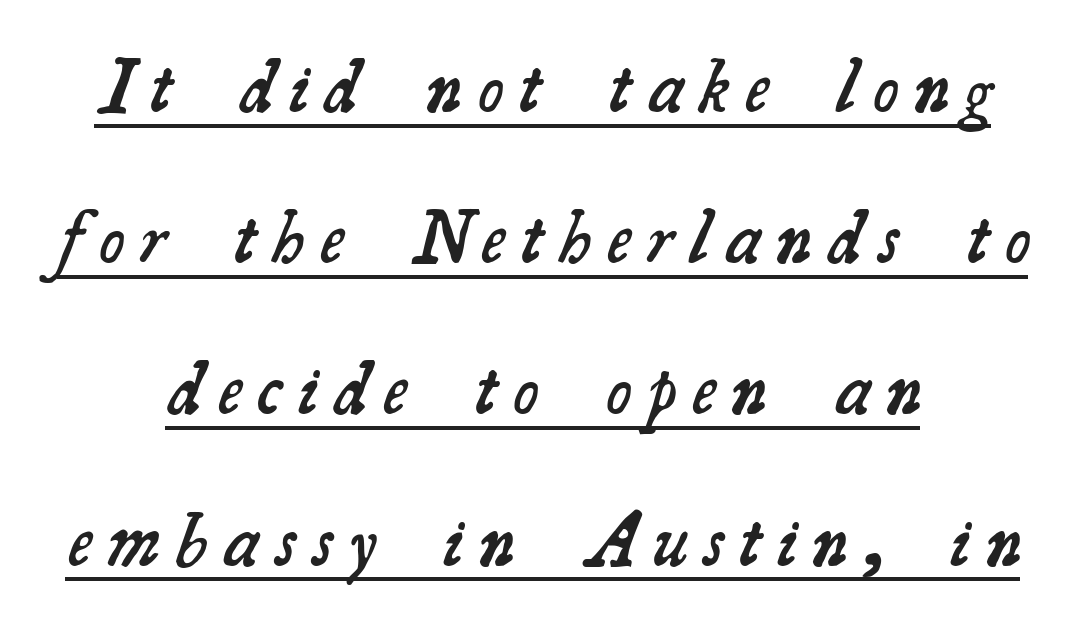
The image shows 76 px semibold serif type; set centered, loose line spacing (1.99x), unusually wide letter spacing (+0.22 em), underlined; medium stroke contrast and a small x-height.
